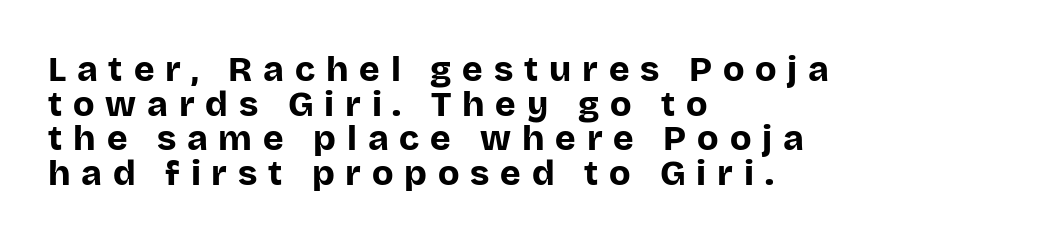
{"serif": "no", "italic": "no", "bold": "yes", "weight": "bold", "width": "normal", "stroke_contrast": "low", "x_height": "large", "monospaced": "no", "underline": "no", "align": "left", "line_spacing": "tight", "line_spacing_ratio": 0.99, "letter_spacing": "wide", "letter_spacing_em": 0.31, "glyph_px": 35}
